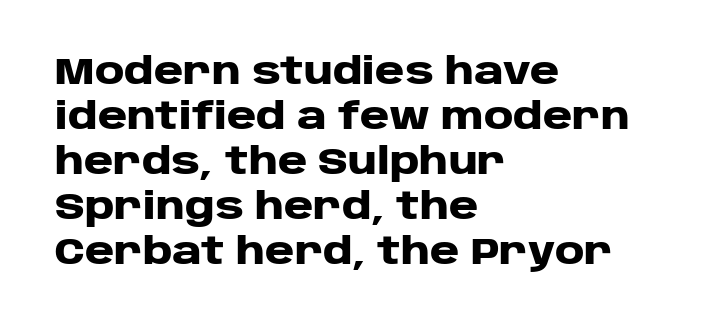
Q: Is the text bold? A: Yes.
Q: Is the text italic (slanted)? A: No, it is upright.
Q: Is the typeface a serif or a sans-serif typeface? A: Sans-serif.
Q: Is the text underlined? A: No.
Q: How is the paragraph aligned? A: Left-aligned.
Q: Is the spacing between letters normal or unusually wide? A: Normal.
Q: Is the spacing between lines tight, normal or loose? A: Normal.
Q: Width (condensed, normal, or wide)? A: Wide.
Q: Stroke contrast? A: Low.
Q: x-height? A: Large.
Q: Monospaced? A: No.
